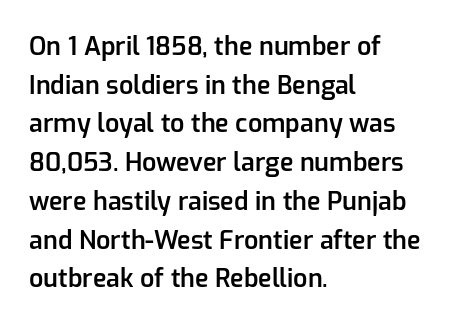
{"italic": "no", "bold": "semi", "underline": "no", "align": "left", "line_spacing": "normal", "line_spacing_ratio": 1.55, "letter_spacing": "normal", "letter_spacing_em": 0.0, "glyph_px": 25}
